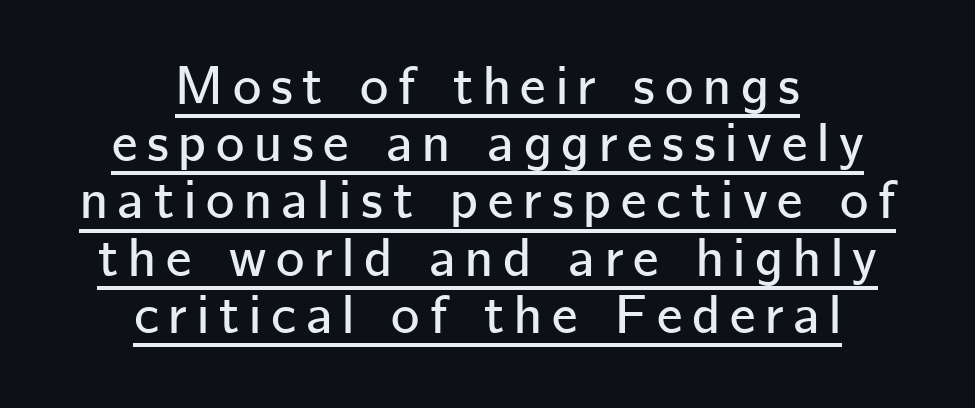
The rendering shows plain stroke endings on the letterforms — a sans-serif design. Each new line begins almost immediately beneath the previous one. Ordinary non-slanted type is in use. The passage shown is underscored from start to finish. Character widths vary here, with narrow letters taking less room than wide ones. Centered paragraph, ragged on both sides.
